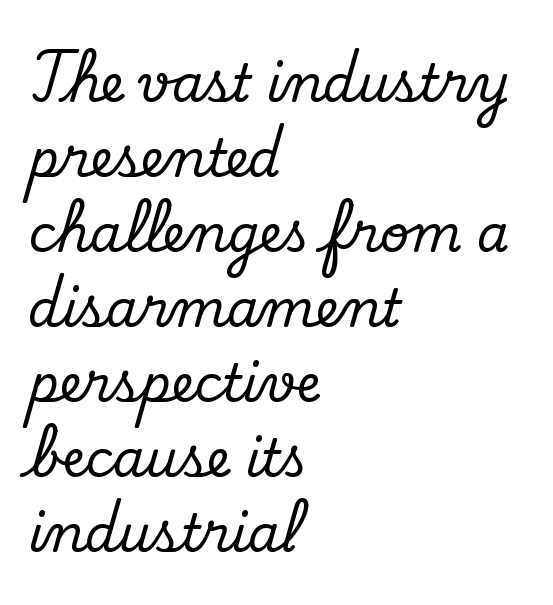
The image shows 51 px serif type; set left-aligned, normal line spacing (1.47x), normal letter spacing, not underlined; low stroke contrast and a small x-height.
